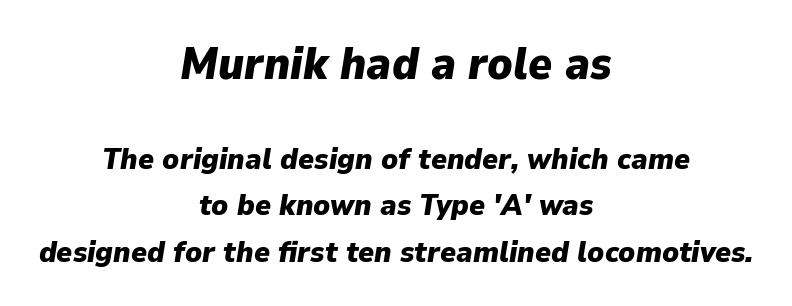
The image shows 45 px heavy type, italic (leaning right); set centered, normal line spacing (1.54x), normal letter spacing, not underlined; the first (top) block is 1.5x larger; low stroke contrast and a medium x-height.
